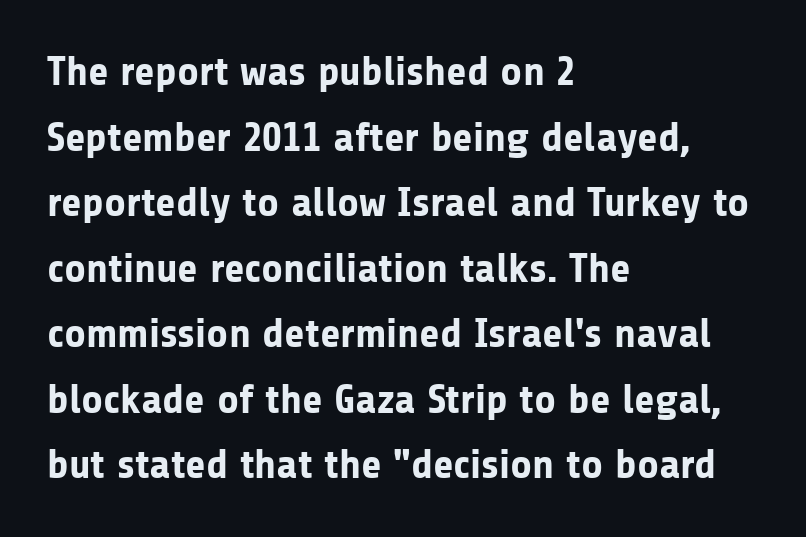
{"serif": "no", "italic": "no", "bold": "yes", "weight": "bold", "width": "normal", "stroke_contrast": "low", "x_height": "medium", "monospaced": "no", "underline": "no", "align": "left", "line_spacing": "normal", "line_spacing_ratio": 1.56, "letter_spacing": "normal", "letter_spacing_em": 0.0, "glyph_px": 42}
